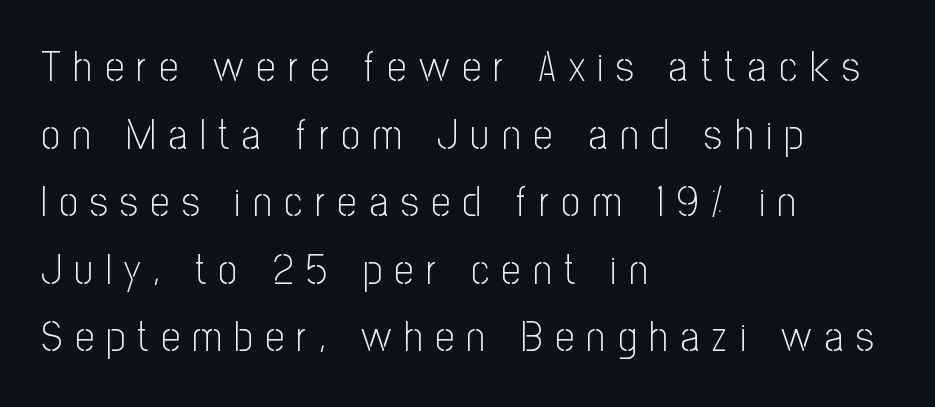
The image shows 42 px light, condensed sans-serif type, upright; set left-aligned, normal line spacing (1.61x), unusually wide letter spacing (+0.3 em), not underlined; low stroke contrast and a medium x-height.
